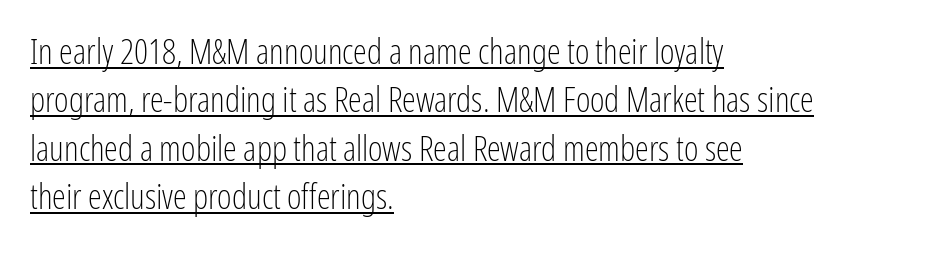
{"serif": "no", "italic": "no", "bold": "no", "weight": "light", "width": "condensed", "stroke_contrast": "low", "x_height": "medium", "monospaced": "no", "underline": "yes", "align": "left", "line_spacing": "normal", "line_spacing_ratio": 1.38, "letter_spacing": "normal", "letter_spacing_em": 0.0, "glyph_px": 35}
